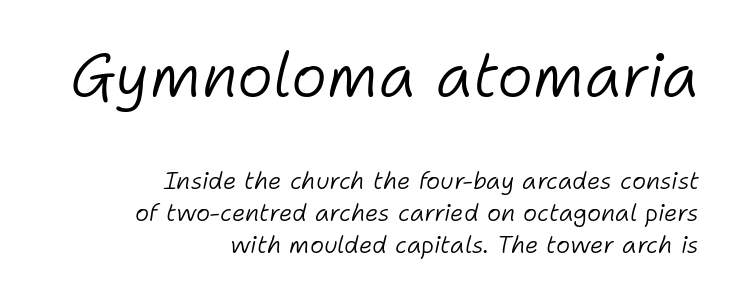
Regular leading. Character size in the leading block exceeds that of the trailing block. No heavy texture on the line: the type isn't bold. Here the glyphs are tracked normally, forming tight word shapes. Which margin do the lines hug? The right one — the left edge is uneven.
